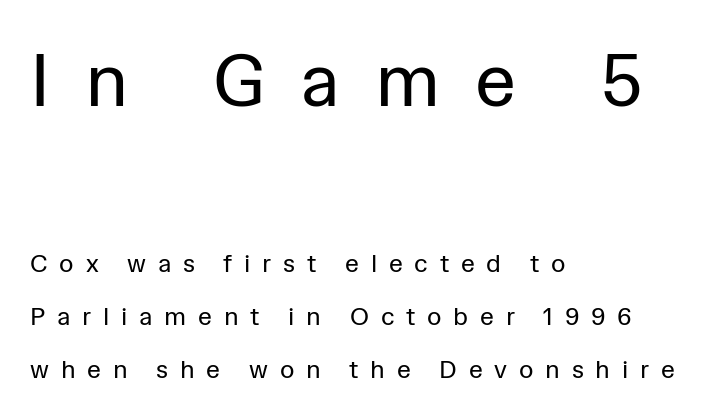
{"serif": "no", "italic": "no", "bold": "no", "weight": "regular", "width": "normal", "stroke_contrast": "low", "x_height": "medium", "monospaced": "no", "underline": "no", "align": "left", "line_spacing": "loose", "line_spacing_ratio": 2.12, "letter_spacing": "wide", "letter_spacing_em": 0.47, "larger_block": "first", "size_ratio": 2.96, "glyph_px": 74}
